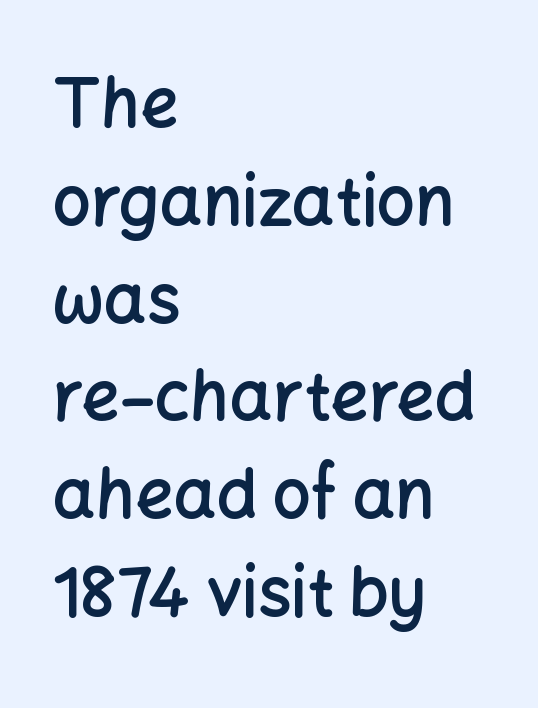
Q: Is the text bold? A: Semi-bold.
Q: Is the text italic (slanted)? A: No, it is upright.
Q: Is the typeface a serif or a sans-serif typeface? A: Sans-serif.
Q: Is the text underlined? A: No.
Q: How is the paragraph aligned? A: Left-aligned.
Q: Is the spacing between letters normal or unusually wide? A: Normal.
Q: Is the spacing between lines tight, normal or loose? A: Normal.
Q: Width (condensed, normal, or wide)? A: Normal.
Q: Stroke contrast? A: Low.
Q: x-height? A: Medium.
Q: Monospaced? A: No.
